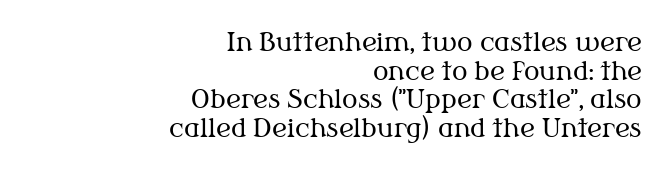
{"italic": "no", "bold": "no", "underline": "no", "align": "right", "line_spacing": "tight", "line_spacing_ratio": 1.1, "letter_spacing": "normal", "letter_spacing_em": 0.0, "glyph_px": 26}
